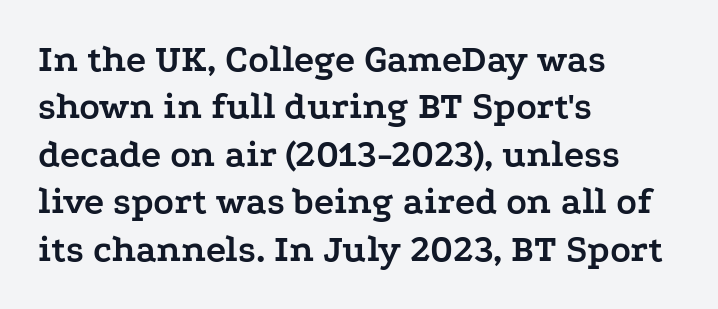
Q: Is the text bold? A: Yes.
Q: Is the text italic (slanted)? A: No, it is upright.
Q: Is the typeface a serif or a sans-serif typeface? A: Serif.
Q: Is the text underlined? A: No.
Q: How is the paragraph aligned? A: Left-aligned.
Q: Is the spacing between letters normal or unusually wide? A: Normal.
Q: Is the spacing between lines tight, normal or loose? A: Normal.
Q: Width (condensed, normal, or wide)? A: Wide.
Q: Stroke contrast? A: Low.
Q: x-height? A: Medium.
Q: Monospaced? A: No.
